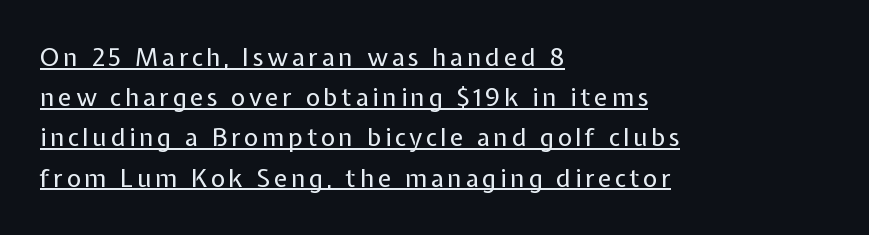
Is there an underline? Yes — a line sits under the letters. The lines sit at an ordinary, default distance from one another. Stroke thickness stays within the range of a standard reading face or lighter. Leftover space on each line is placed entirely after the last word. No italicization has been applied; the sample stays upright.
